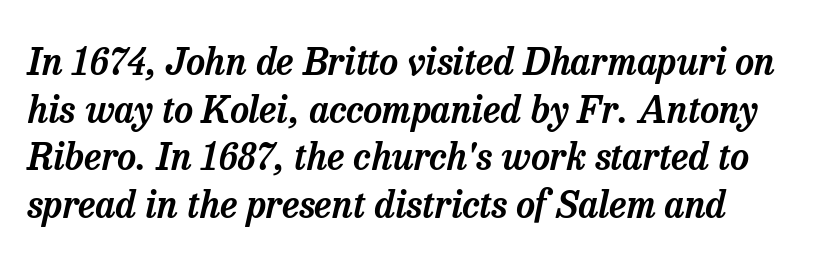
The image shows 37 px serif type, italic (leaning right); set left-aligned, normal line spacing (1.29x), normal letter spacing, not underlined; low stroke contrast and a medium x-height.
